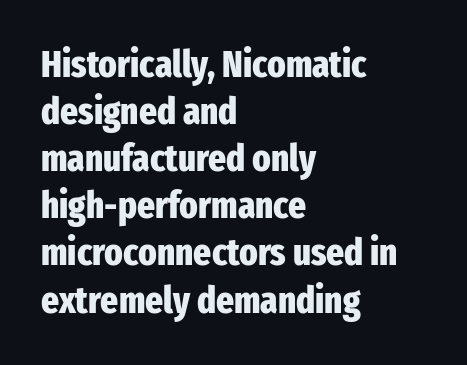
The image shows 38 px heavy, condensed sans-serif type, upright; set left-aligned, line spacing 1.24x, normal letter spacing, not underlined; low stroke contrast and a medium x-height.
